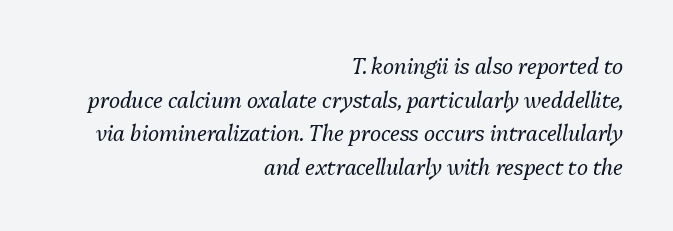
Q: Is the text bold? A: No.
Q: Is the text italic (slanted)? A: Yes, it leans right by about 13 degrees.
Q: Is the text underlined? A: No.
Q: How is the paragraph aligned? A: Right-aligned.
Q: Is the spacing between letters normal or unusually wide? A: Normal.
Q: Is the spacing between lines tight, normal or loose? A: Normal.
